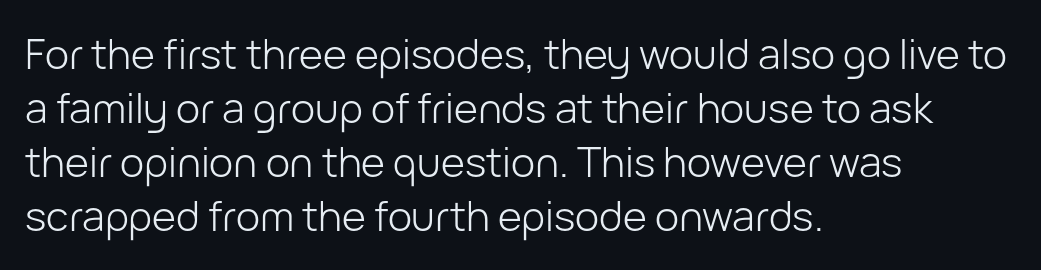
{"serif": "no", "italic": "no", "bold": "no", "weight": "light", "width": "normal", "stroke_contrast": "low", "x_height": "medium", "monospaced": "no", "underline": "no", "align": "left", "line_spacing": "normal", "line_spacing_ratio": 1.32, "letter_spacing": "normal", "letter_spacing_em": 0.0, "glyph_px": 41}
